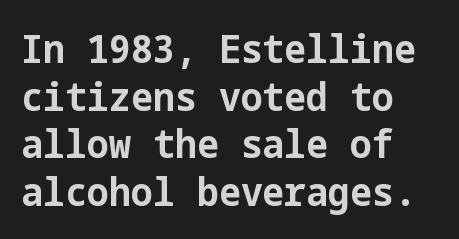
Q: Is the text bold? A: Yes.
Q: Is the text italic (slanted)? A: No, it is upright.
Q: Is the typeface a serif or a sans-serif typeface? A: Sans-serif.
Q: Is the text underlined? A: No.
Q: How is the paragraph aligned? A: Left-aligned.
Q: Is the spacing between letters normal or unusually wide? A: Normal.
Q: Width (condensed, normal, or wide)? A: Normal.
Q: Stroke contrast? A: Low.
Q: x-height? A: Medium.
